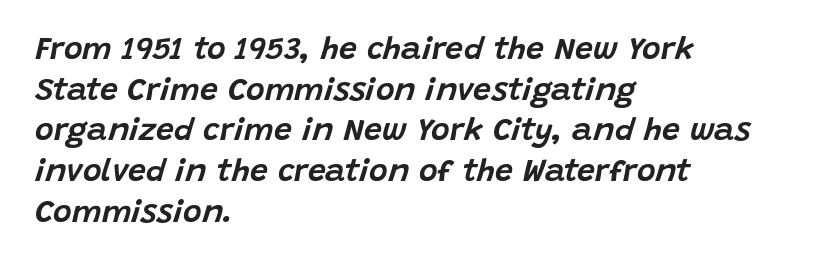
Q: Is the text italic (slanted)? A: Yes, it leans right by about 15 degrees.
Q: Is the text underlined? A: No.
Q: How is the paragraph aligned? A: Left-aligned.
Q: Is the spacing between letters normal or unusually wide? A: Normal.
Q: Is the spacing between lines tight, normal or loose? A: Normal.
Q: Width (condensed, normal, or wide)? A: Normal.
Q: Stroke contrast? A: Low.
Q: x-height? A: Large.
Q: Monospaced? A: No.
